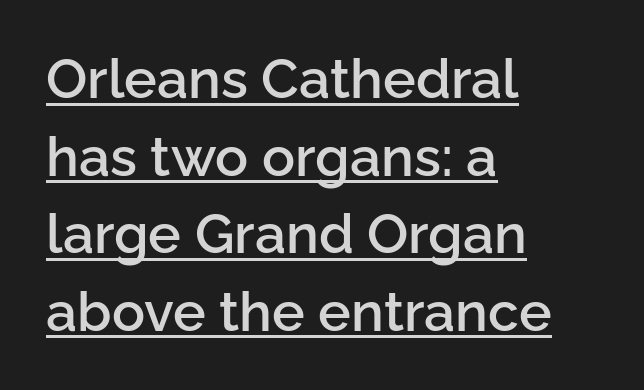
{"serif": "no", "italic": "no", "bold": "semi", "weight": "semibold", "width": "normal", "stroke_contrast": "low", "x_height": "medium", "monospaced": "no", "underline": "yes", "align": "left", "line_spacing": "normal", "line_spacing_ratio": 1.41, "letter_spacing": "normal", "letter_spacing_em": 0.0, "glyph_px": 55}
